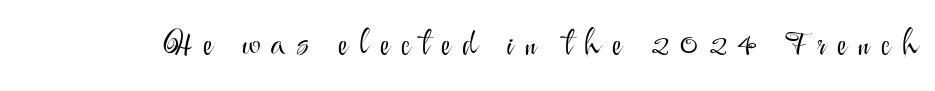
Q: Is the text bold? A: No.
Q: Is the typeface a serif or a sans-serif typeface? A: Sans-serif.
Q: Is the text underlined? A: No.
Q: Is the spacing between letters normal or unusually wide? A: Unusually wide.
Q: Width (condensed, normal, or wide)? A: Normal.
Q: Stroke contrast? A: Medium.
Q: x-height? A: Small.
Q: Monospaced? A: No.
